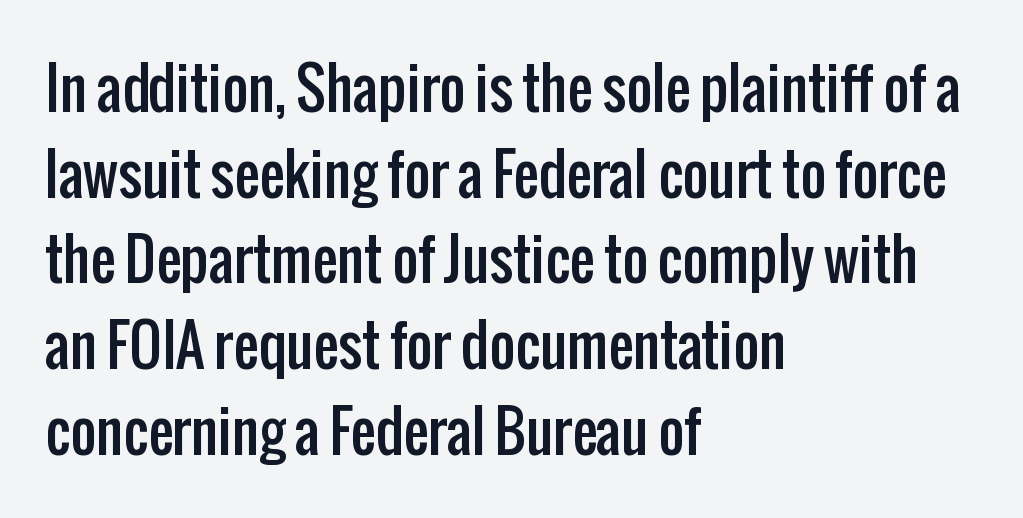
These lines are composed in type without serifs. Summary of vertical rhythm: regular, with standard interline spacing. Compared with typical body copy, the letter spacing here is the same. Upright lettering throughout. A typesetter would call this proportional, since set widths differ per character. Decoration check: the copy has no underline.
